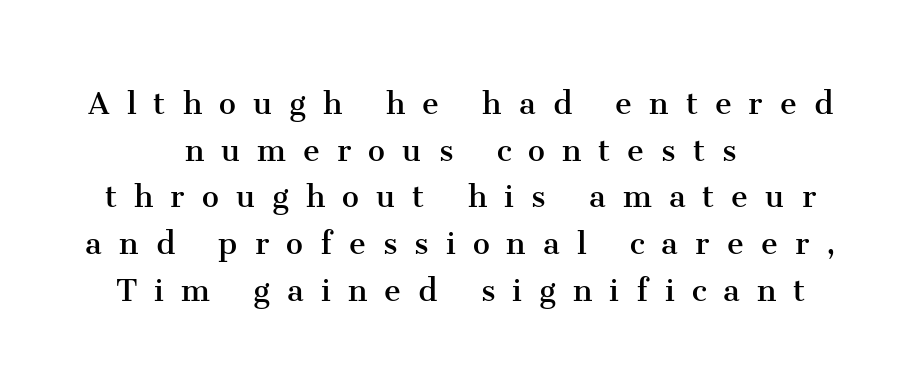
{"serif": "yes", "italic": "no", "bold": "no", "weight": "regular", "width": "normal", "stroke_contrast": "medium", "x_height": "medium", "monospaced": "no", "underline": "no", "align": "center", "line_spacing_ratio": 1.23, "letter_spacing": "wide", "letter_spacing_em": 0.45, "glyph_px": 38}
